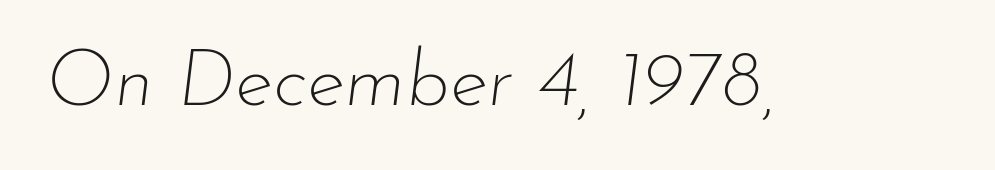
{"italic": "yes", "lean": "right", "slant_degrees": 7, "bold": "no", "weight": "thin", "width": "normal", "stroke_contrast": "low", "x_height": "small", "monospaced": "no", "underline": "no", "letter_spacing": "normal", "letter_spacing_em": 0.0, "glyph_px": 79}
